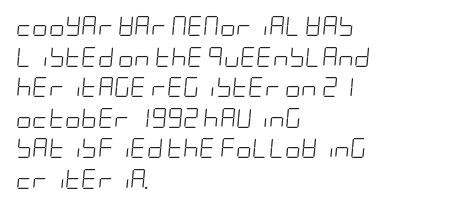
Q: Is the text bold? A: No.
Q: Is the text italic (slanted)? A: Yes, it leans right by about 5 degrees.
Q: Is the text underlined? A: No.
Q: How is the paragraph aligned? A: Left-aligned.
Q: Is the spacing between letters normal or unusually wide? A: Normal.
Q: Is the spacing between lines tight, normal or loose? A: Normal.
